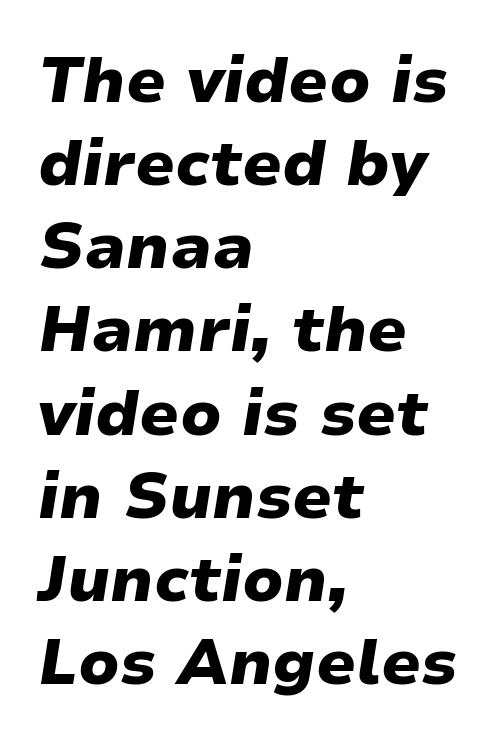
The image shows 63 px heavy, wide type, italic (leaning right); set left-aligned, normal line spacing (1.32x), normal letter spacing, not underlined; low stroke contrast and a medium x-height.
